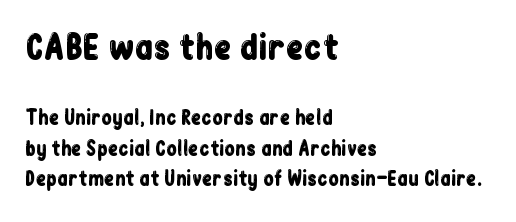
{"serif": "no", "italic": "no", "width": "condensed", "stroke_contrast": "low", "x_height": "medium", "monospaced": "no", "underline": "no", "align": "left", "line_spacing": "normal", "line_spacing_ratio": 1.62, "letter_spacing": "normal", "letter_spacing_em": 0.0, "larger_block": "first", "size_ratio": 1.74, "glyph_px": 33}
